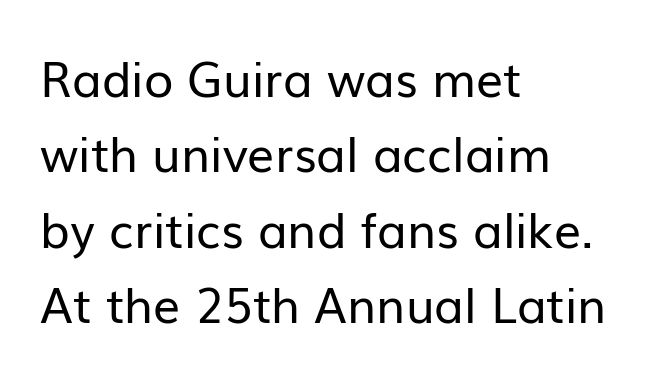
{"serif": "no", "italic": "no", "bold": "no", "weight": "regular", "width": "normal", "stroke_contrast": "low", "x_height": "medium", "monospaced": "no", "underline": "no", "align": "left", "line_spacing": "normal", "line_spacing_ratio": 1.57, "letter_spacing": "normal", "letter_spacing_em": 0.0, "glyph_px": 48}
